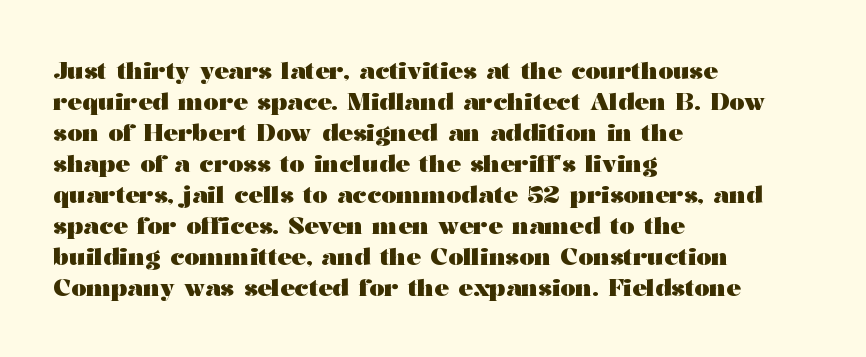
{"italic": "no", "bold": "yes", "underline": "no", "align": "left", "line_spacing": "normal", "line_spacing_ratio": 1.29, "letter_spacing": "normal", "letter_spacing_em": 0.0, "glyph_px": 24}
